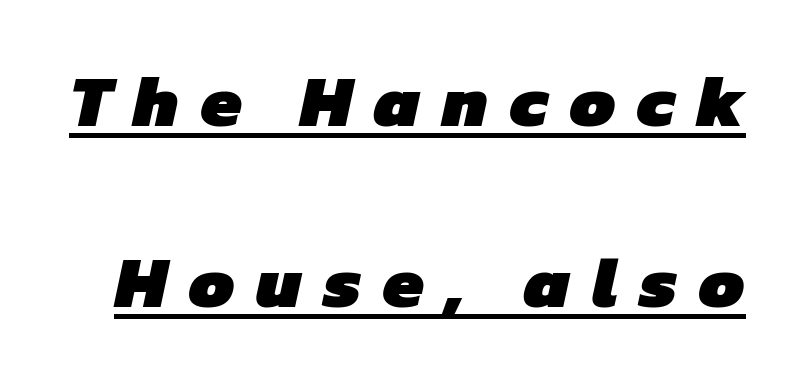
{"serif": "no", "bold": "yes", "weight": "heavy", "width": "normal", "stroke_contrast": "low", "x_height": "medium", "monospaced": "no", "underline": "yes", "line_spacing": "loose", "line_spacing_ratio": 2.48, "letter_spacing": "wide", "letter_spacing_em": 0.3, "glyph_px": 73}
